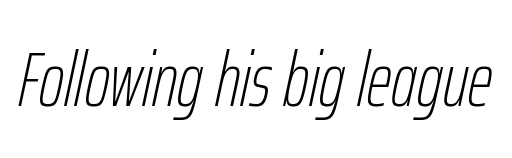
Descenders hang freely into open space. The line texture is even and compact thanks to regular tracking. These lines are rendered in a variable-pitch font. Weight: in the light-to-regular range.
